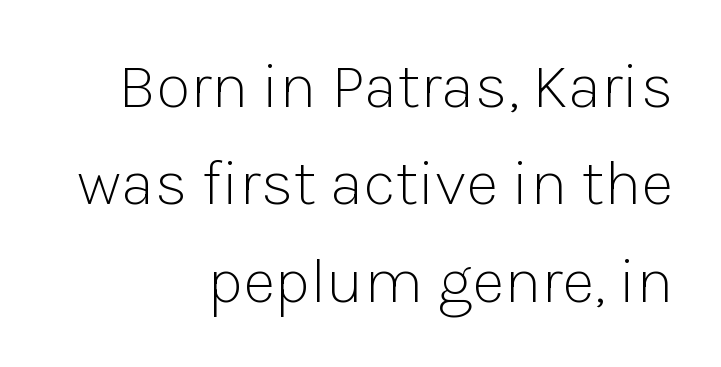
The image shows 64 px light sans-serif type, upright; set right-aligned, normal line spacing (1.52x), normal letter spacing, not underlined; low stroke contrast and a medium x-height.
